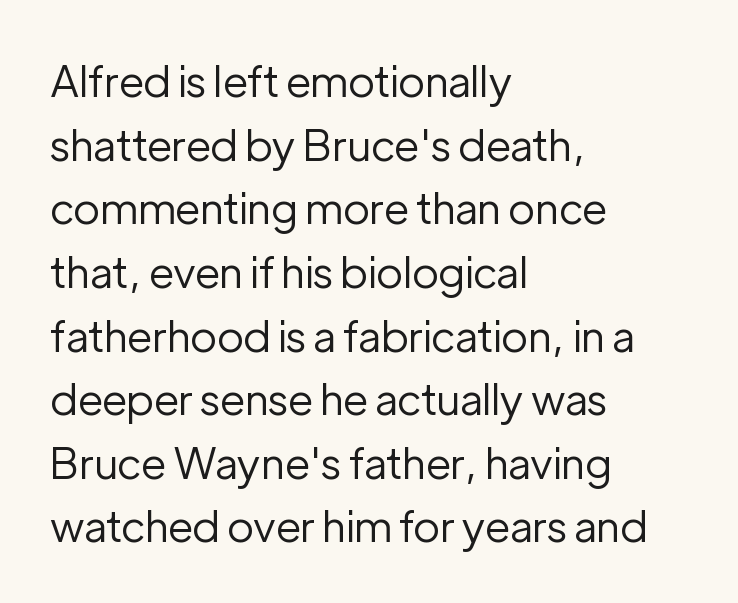
Typographically, this falls in the sans-serif category. This block has exactly the height ordinary leading produces. Posture: straight, roman, zero tilt. Visually the block forms a straight wall on the left and a jagged coastline on the right. Counters stay open thanks to moderate or lighter strokes.
